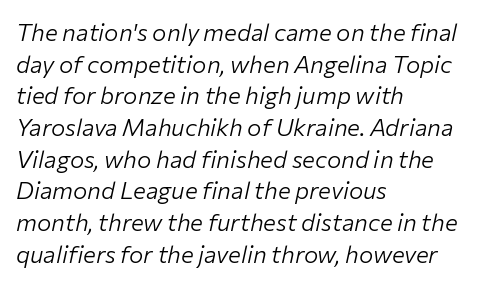
Q: Is the text bold? A: No.
Q: Is the text italic (slanted)? A: Yes, it leans right by about 12 degrees.
Q: Is the text underlined? A: No.
Q: How is the paragraph aligned? A: Left-aligned.
Q: Is the spacing between letters normal or unusually wide? A: Normal.
Q: Is the spacing between lines tight, normal or loose? A: Normal.
